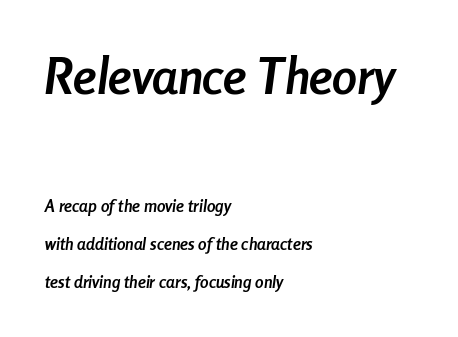
Q: Is the text bold? A: Yes.
Q: Is the text italic (slanted)? A: Yes, it leans right by about 8 degrees.
Q: Is the text underlined? A: No.
Q: How is the paragraph aligned? A: Left-aligned.
Q: Is the spacing between letters normal or unusually wide? A: Normal.
Q: Is the spacing between lines tight, normal or loose? A: Loose.
Q: Which block of text is set in a larger size, the first (top) or the second (bottom)? A: The first (top) one.
Q: Width (condensed, normal, or wide)? A: Condensed.
Q: Stroke contrast? A: Low.
Q: x-height? A: Medium.
Q: Monospaced? A: No.
